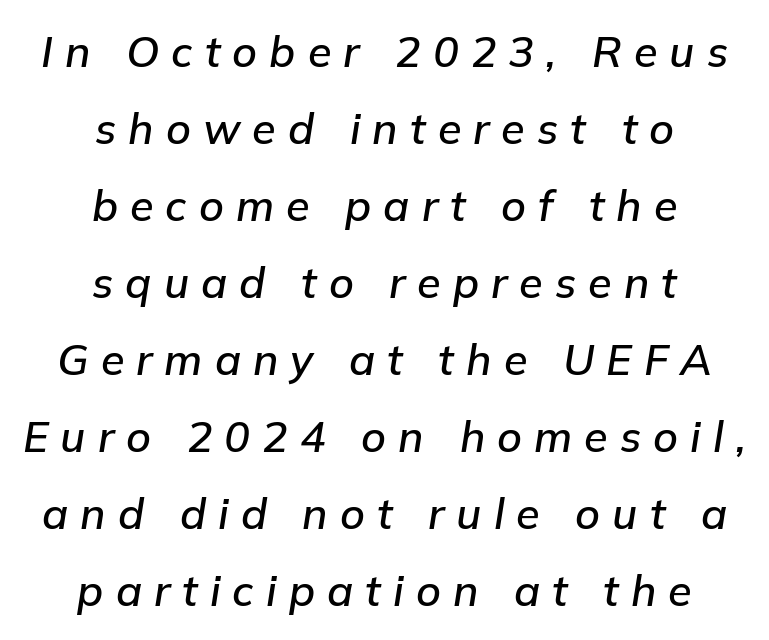
{"italic": "yes", "lean": "right", "slant_degrees": 9, "width": "normal", "stroke_contrast": "low", "x_height": "medium", "monospaced": "no", "underline": "no", "align": "center", "line_spacing_ratio": 1.79, "letter_spacing": "wide", "letter_spacing_em": 0.28, "glyph_px": 43}
